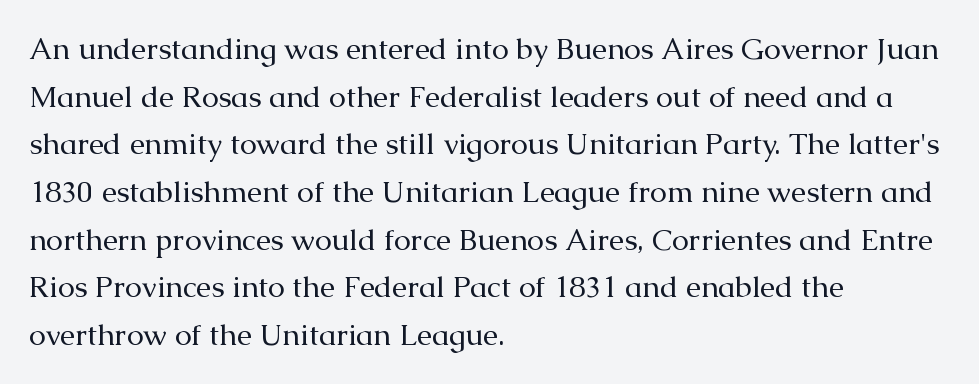
{"serif": "yes", "italic": "no", "bold": "no", "weight": "regular", "width": "normal", "stroke_contrast": "medium", "x_height": "medium", "monospaced": "no", "underline": "no", "align": "left", "line_spacing": "normal", "line_spacing_ratio": 1.59, "letter_spacing": "normal", "letter_spacing_em": 0.0, "glyph_px": 30}
